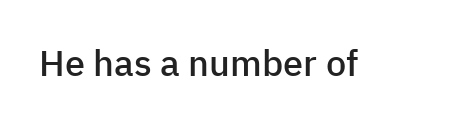
The image shows 36 px semibold sans-serif type, upright; set normal letter spacing, not underlined; low stroke contrast and a medium x-height.
